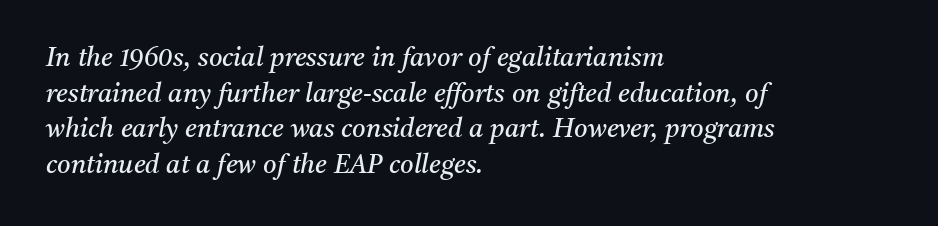
The image shows 26 px text type, italic (leaning right); set left-aligned, normal line spacing (1.37x), normal letter spacing, not underlined.
